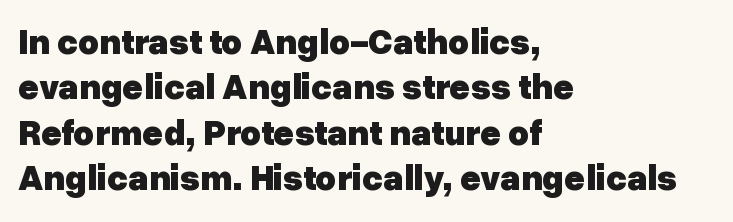
Q: Is the text bold? A: Yes.
Q: Is the text italic (slanted)? A: No, it is upright.
Q: Is the typeface a serif or a sans-serif typeface? A: Sans-serif.
Q: Is the text underlined? A: No.
Q: How is the paragraph aligned? A: Left-aligned.
Q: Is the spacing between letters normal or unusually wide? A: Normal.
Q: Is the spacing between lines tight, normal or loose? A: Normal.
Q: Width (condensed, normal, or wide)? A: Normal.
Q: Stroke contrast? A: Low.
Q: x-height? A: Medium.
Q: Monospaced? A: No.
